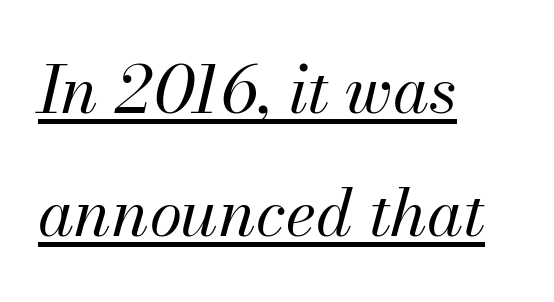
{"italic": "yes", "lean": "right", "slant_degrees": 13, "bold": "no", "weight": "regular", "width": "normal", "stroke_contrast": "medium", "x_height": "small", "monospaced": "no", "underline": "yes", "align": "left", "line_spacing_ratio": 1.87, "letter_spacing": "normal", "letter_spacing_em": 0.0, "glyph_px": 66}
